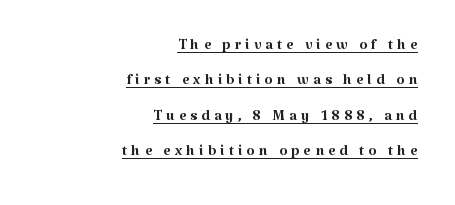
{"italic": "no", "bold": "no", "underline": "yes", "align": "right", "line_spacing": "normal", "line_spacing_ratio": 1.69, "glyph_px": 21}
